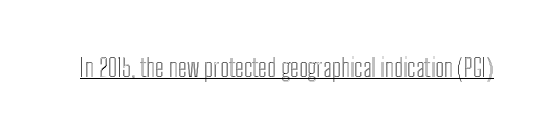
You can tell it's not italic because the verticals are truly vertical. Honestly, the letter spacing is just normal — you wouldn't notice it. Students, observe the line beneath the letters — that is underlining.
